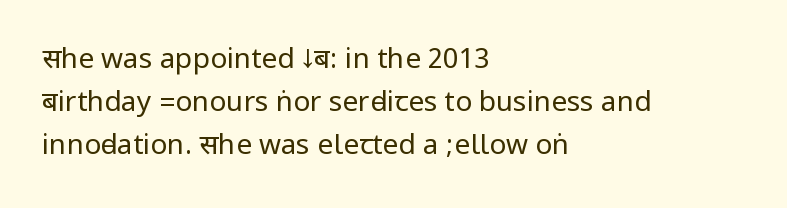
{"serif": "no", "italic": "no", "bold": "no", "weight": "regular", "width": "condensed", "stroke_contrast": "low", "underline": "no", "align": "left", "line_spacing": "normal", "line_spacing_ratio": 1.53, "letter_spacing": "normal", "letter_spacing_em": 0.0, "glyph_px": 28}
